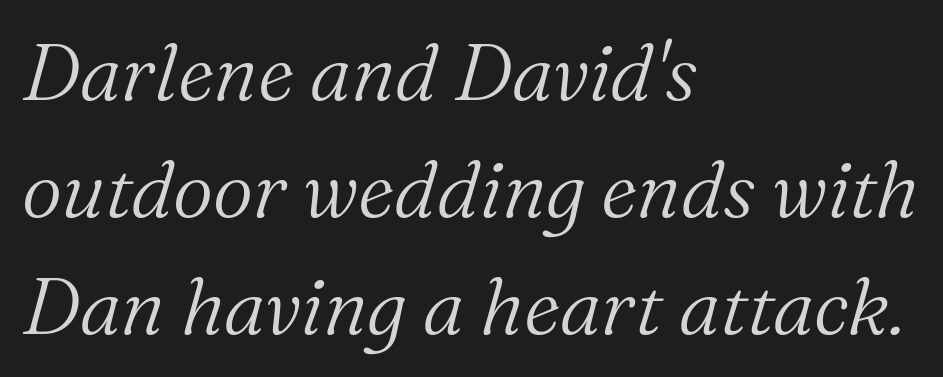
Q: Is the text bold? A: No.
Q: Is the text italic (slanted)? A: Yes, it leans right by about 16 degrees.
Q: Is the typeface a serif or a sans-serif typeface? A: Serif.
Q: Is the text underlined? A: No.
Q: How is the paragraph aligned? A: Left-aligned.
Q: Is the spacing between letters normal or unusually wide? A: Normal.
Q: Is the spacing between lines tight, normal or loose? A: Normal.
Q: Width (condensed, normal, or wide)? A: Normal.
Q: Stroke contrast? A: Medium.
Q: x-height? A: Medium.
Q: Monospaced? A: No.
